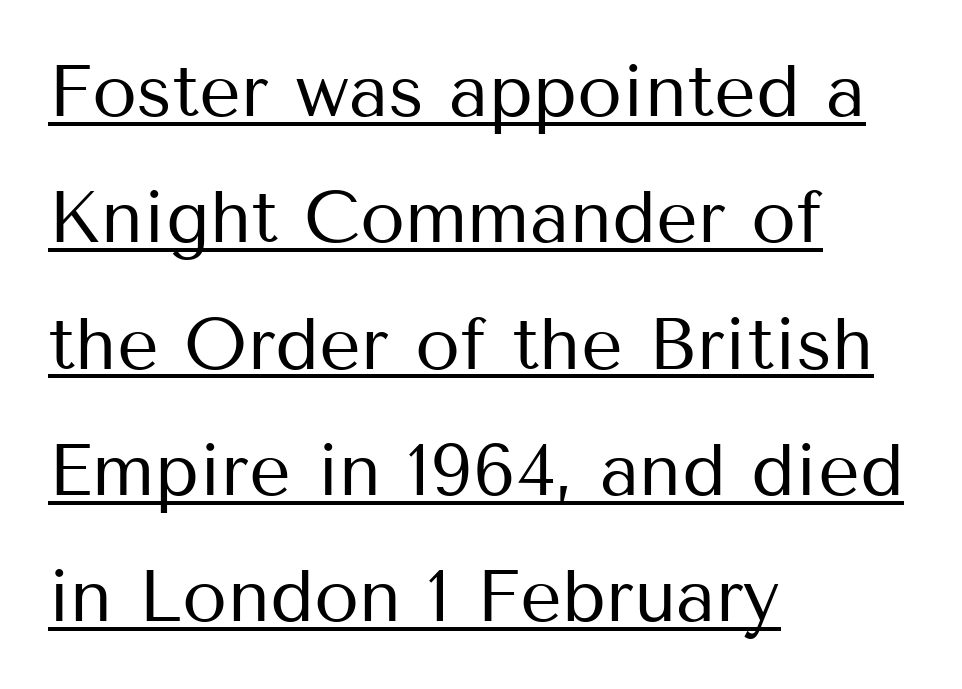
The image shows 73 px regular-weight sans-serif type, upright; set left-aligned, line spacing 1.73x, normal letter spacing, underlined; medium stroke contrast and a medium x-height.
